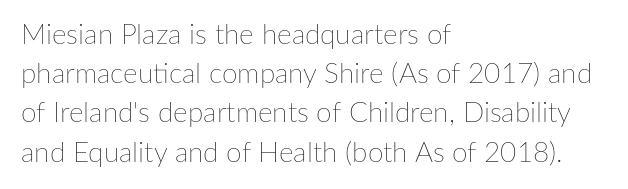
Anything drawn beneath the words? Only blank space. These lines are set flush left with a ragged right edge. Is the type heavy? It reads as light-to-regular instead. Do the characters align in a grid? No, the font is proportional. The type sits square on the baseline with zero lean.
